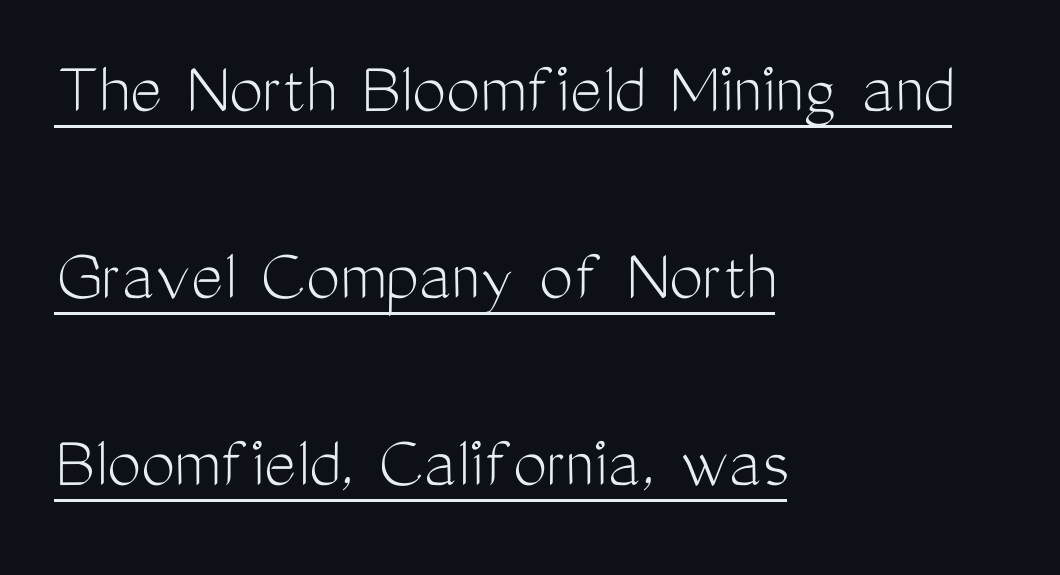
Q: Is the text bold? A: No.
Q: Is the text italic (slanted)? A: No, it is upright.
Q: Is the typeface a serif or a sans-serif typeface? A: Sans-serif.
Q: Is the text underlined? A: Yes.
Q: How is the paragraph aligned? A: Left-aligned.
Q: Is the spacing between letters normal or unusually wide? A: Normal.
Q: Is the spacing between lines tight, normal or loose? A: Loose.
Q: Width (condensed, normal, or wide)? A: Condensed.
Q: Stroke contrast? A: Medium.
Q: x-height? A: Medium.
Q: Monospaced? A: No.
